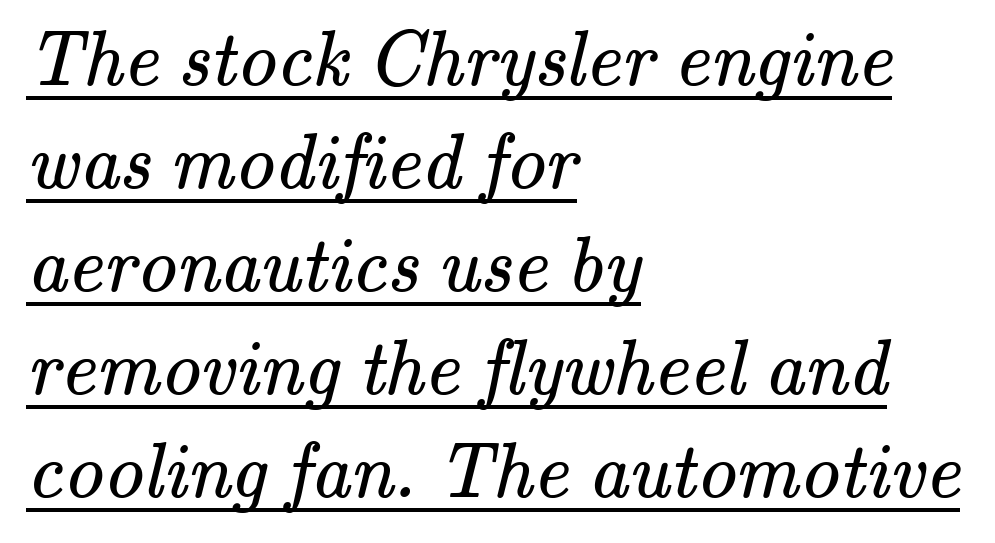
Q: Is the text bold? A: No.
Q: Is the typeface a serif or a sans-serif typeface? A: Serif.
Q: Is the text underlined? A: Yes.
Q: How is the paragraph aligned? A: Left-aligned.
Q: Is the spacing between letters normal or unusually wide? A: Normal.
Q: Is the spacing between lines tight, normal or loose? A: Normal.
Q: Width (condensed, normal, or wide)? A: Normal.
Q: Stroke contrast? A: Medium.
Q: x-height? A: Small.
Q: Monospaced? A: No.
